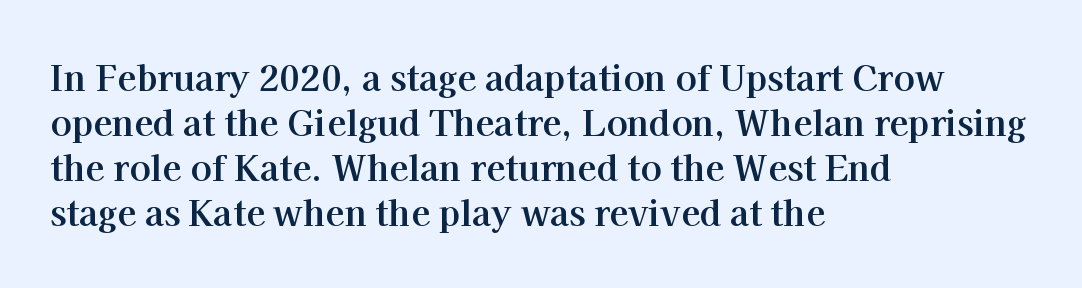
The image shows 35 px bold serif type, upright; set left-aligned, normal line spacing (1.29x), normal letter spacing, not underlined; high stroke contrast and a medium x-height.
